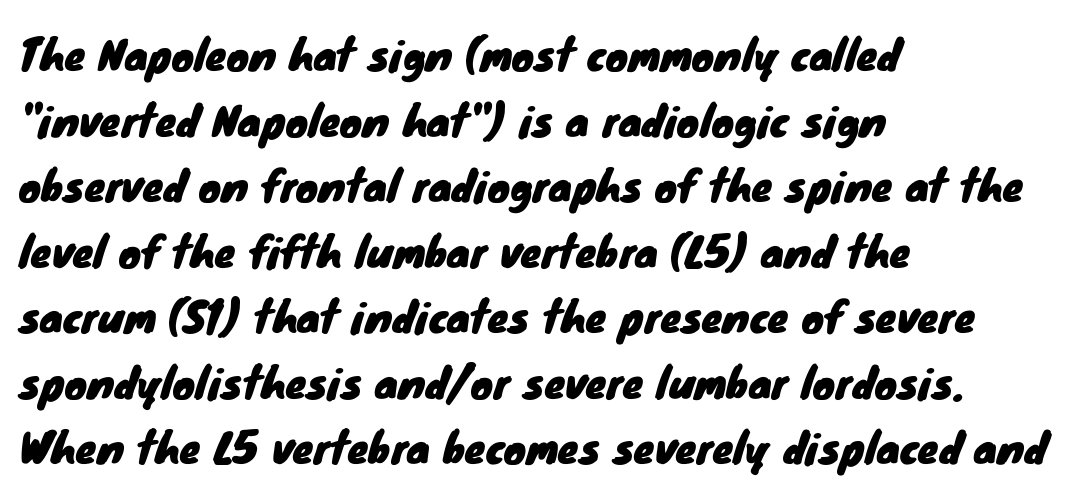
{"serif": "no", "width": "normal", "stroke_contrast": "low", "x_height": "small", "monospaced": "no", "underline": "no", "align": "left", "line_spacing": "normal", "line_spacing_ratio": 1.56, "letter_spacing": "normal", "letter_spacing_em": 0.0, "glyph_px": 42}
